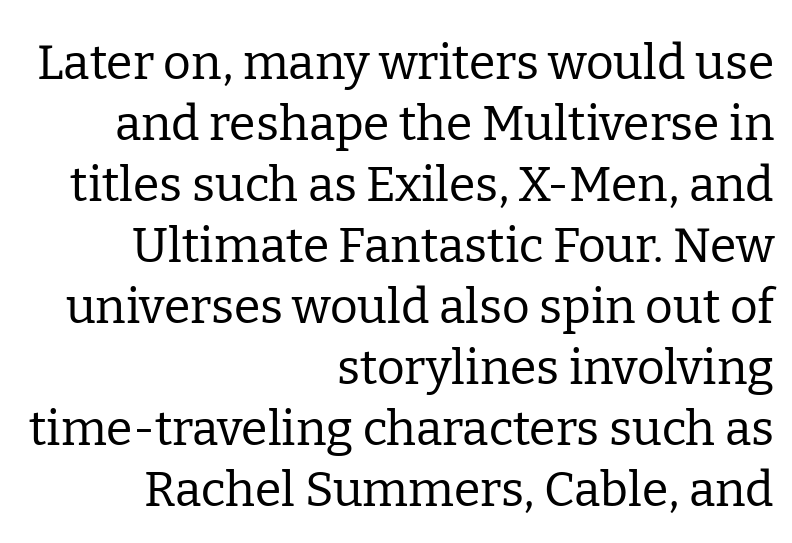
You can tell it's not italic because the verticals are truly vertical. Typeset ragged left — the right edge is the straight one. This sample keeps an unexceptional amount of space between lines. The typeface chosen for these lines features serifs.
